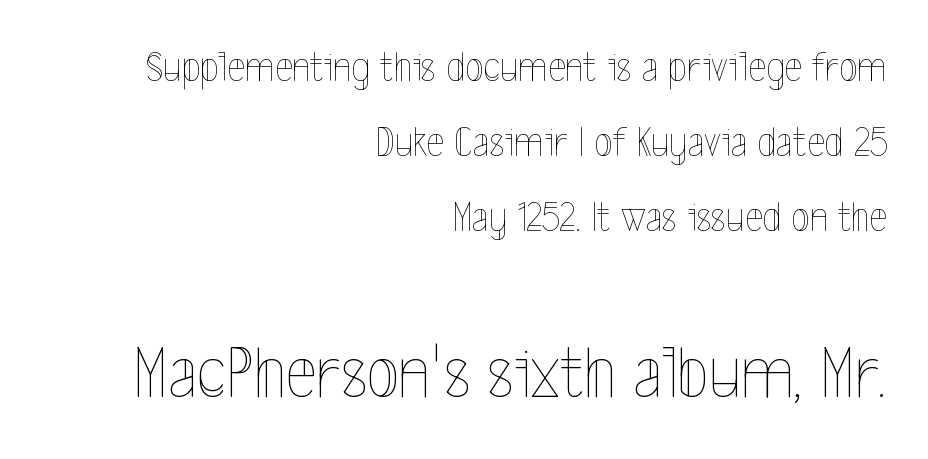
Q: Is the text bold? A: No.
Q: Is the text italic (slanted)? A: No, it is upright.
Q: Is the text underlined? A: No.
Q: How is the paragraph aligned? A: Right-aligned.
Q: Is the spacing between letters normal or unusually wide? A: Normal.
Q: Which block of text is set in a larger size, the first (top) or the second (bottom)? A: The second (bottom) one.
Q: Width (condensed, normal, or wide)? A: Condensed.
Q: x-height? A: Medium.
Q: Monospaced? A: No.
